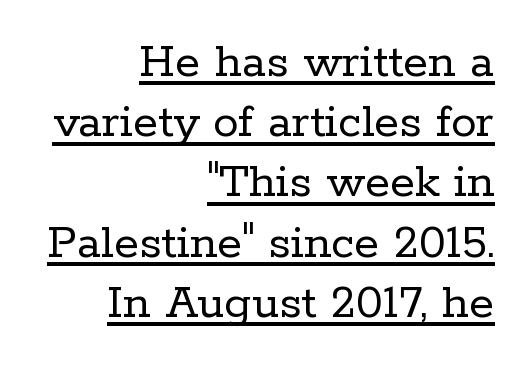
The image shows 51 px regular-weight serif type, upright; set right-aligned, line spacing 1.18x, normal letter spacing, underlined; low stroke contrast and a medium x-height.
